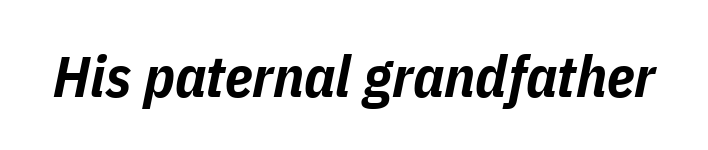
Q: Is the text bold? A: Yes.
Q: Is the text italic (slanted)? A: Yes, it leans right by about 11 degrees.
Q: Is the text underlined? A: No.
Q: Is the spacing between letters normal or unusually wide? A: Normal.
Q: Width (condensed, normal, or wide)? A: Condensed.
Q: Stroke contrast? A: Low.
Q: x-height? A: Medium.
Q: Monospaced? A: No.
